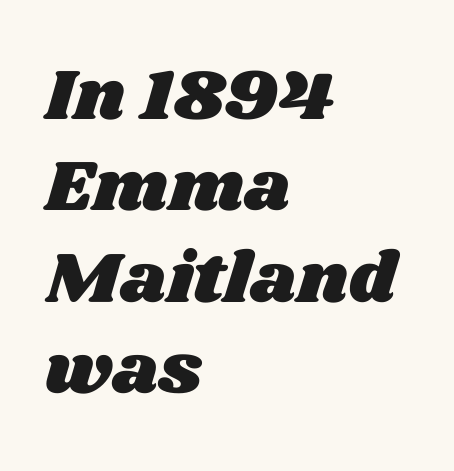
Q: Is the text underlined? A: No.
Q: How is the paragraph aligned? A: Left-aligned.
Q: Is the spacing between letters normal or unusually wide? A: Normal.
Q: Is the spacing between lines tight, normal or loose? A: Normal.
Q: Width (condensed, normal, or wide)? A: Wide.
Q: Stroke contrast? A: Medium.
Q: x-height? A: Large.
Q: Monospaced? A: No.
